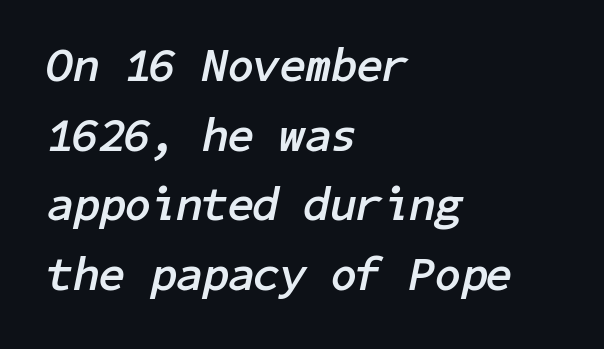
Q: Is the text bold? A: Yes.
Q: Is the text italic (slanted)? A: Yes, it leans right by about 11 degrees.
Q: Is the text underlined? A: No.
Q: How is the paragraph aligned? A: Left-aligned.
Q: Is the spacing between letters normal or unusually wide? A: Normal.
Q: Is the spacing between lines tight, normal or loose? A: Normal.
Q: Width (condensed, normal, or wide)? A: Normal.
Q: Stroke contrast? A: Low.
Q: x-height? A: Medium.
